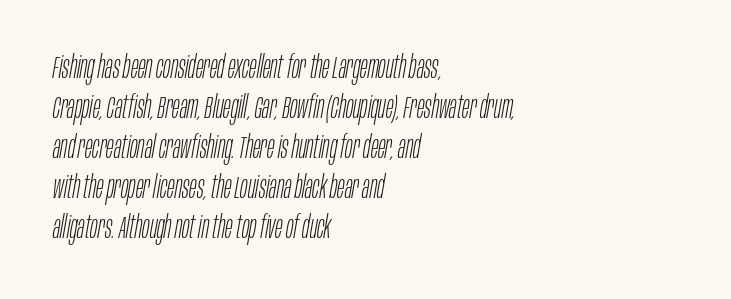
Q: Is the text bold? A: No.
Q: Is the text italic (slanted)? A: Yes, it leans right by about 10 degrees.
Q: Is the text underlined? A: No.
Q: How is the paragraph aligned? A: Left-aligned.
Q: Is the spacing between letters normal or unusually wide? A: Normal.
Q: Is the spacing between lines tight, normal or loose? A: Normal.
Q: Width (condensed, normal, or wide)? A: Condensed.
Q: Stroke contrast? A: Low.
Q: x-height? A: Large.
Q: Monospaced? A: No.
